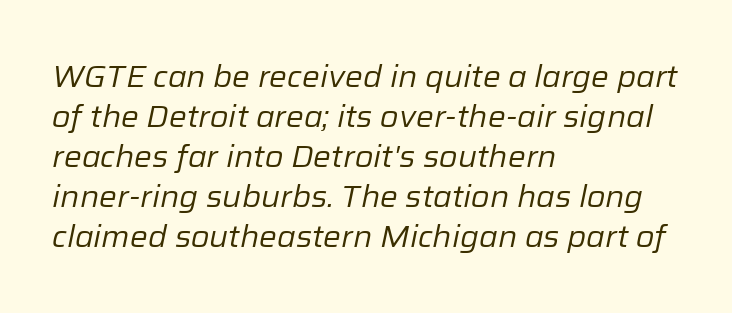
{"italic": "yes", "lean": "right", "slant_degrees": 12, "bold": "no", "weight": "regular", "width": "normal", "stroke_contrast": "low", "x_height": "medium", "monospaced": "no", "underline": "no", "align": "left", "line_spacing": "normal", "line_spacing_ratio": 1.33, "letter_spacing": "normal", "letter_spacing_em": 0.0, "glyph_px": 30}
